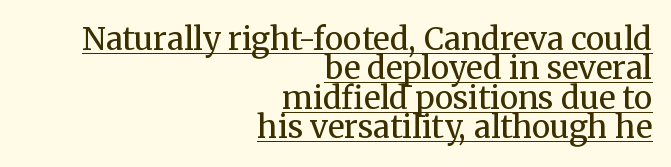
The rendering anchors every line to the right-hand side. The lettering stays uniformly vertical, giving the passage a roman look. Check the space under the baseline: a stroke is drawn there. The letters advance in unequal steps, a hallmark of proportional type.
